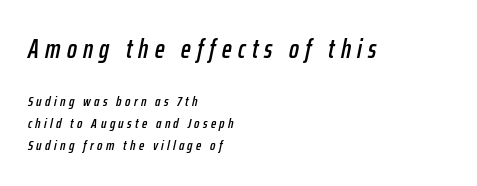
{"italic": "yes", "lean": "right", "slant_degrees": 12, "underline": "no", "align": "left", "line_spacing": "normal", "line_spacing_ratio": 1.58, "letter_spacing": "wide", "letter_spacing_em": 0.24, "larger_block": "first", "size_ratio": 1.86, "glyph_px": 26}
